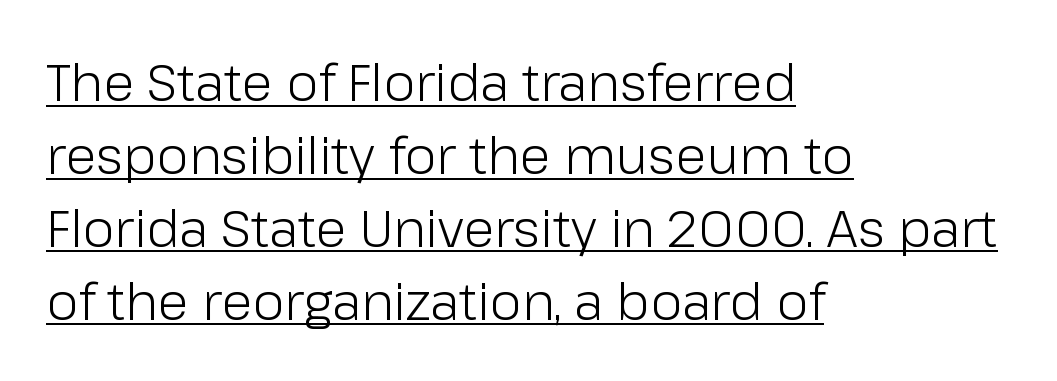
Here the designer chose a conventional face with non-uniform glyph widths. You can see a thin bar hugging the bottom of the glyphs. Unlike a traditional serif, this face leaves its strokes unadorned. In CSS terms this would be text-align: left.
